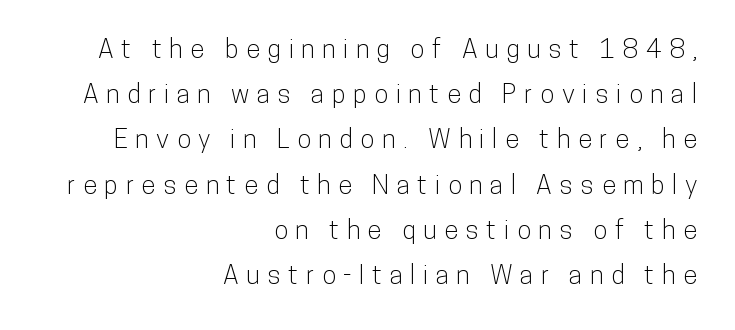
Q: Is the text italic (slanted)? A: No, it is upright.
Q: Is the text underlined? A: No.
Q: How is the paragraph aligned? A: Right-aligned.
Q: Is the spacing between letters normal or unusually wide? A: Unusually wide.
